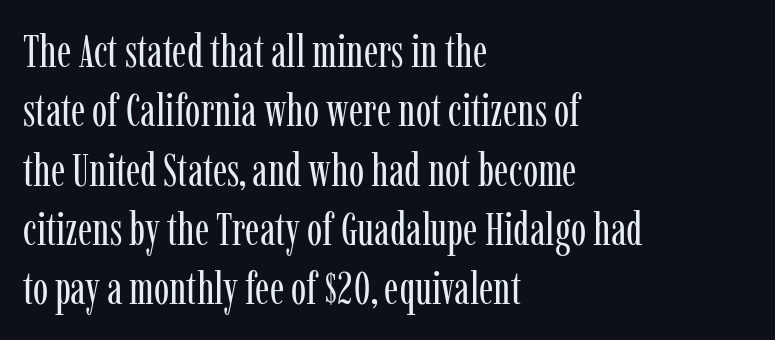
The image shows 46 px regular-weight, condensed serif type, upright; set left-aligned, normal line spacing (1.29x), normal letter spacing, not underlined; low stroke contrast and a medium x-height.
